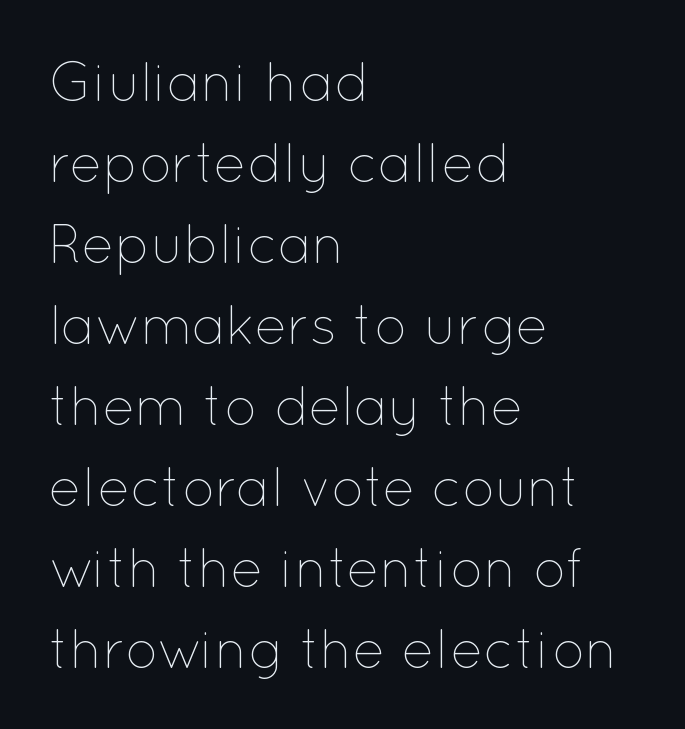
Q: Is the text bold? A: No.
Q: Is the text italic (slanted)? A: No, it is upright.
Q: Is the text underlined? A: No.
Q: How is the paragraph aligned? A: Left-aligned.
Q: Is the spacing between letters normal or unusually wide? A: Normal.
Q: Is the spacing between lines tight, normal or loose? A: Normal.
Q: Width (condensed, normal, or wide)? A: Normal.
Q: Stroke contrast? A: Low.
Q: x-height? A: Medium.
Q: Monospaced? A: No.
